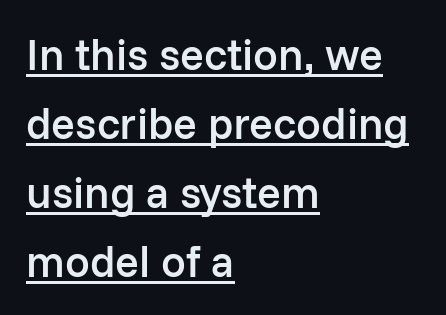
{"serif": "no", "italic": "no", "bold": "semi", "weight": "semibold", "width": "normal", "stroke_contrast": "low", "x_height": "medium", "monospaced": "no", "underline": "yes", "align": "left", "line_spacing": "normal", "line_spacing_ratio": 1.57, "letter_spacing": "normal", "letter_spacing_em": 0.0, "glyph_px": 44}
